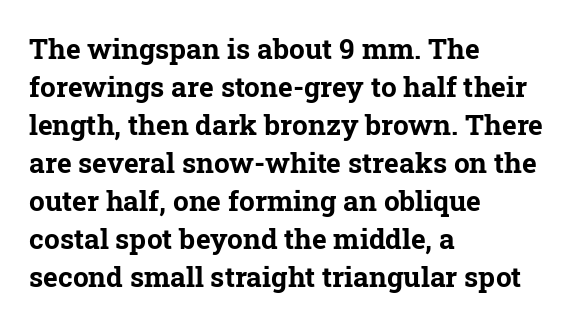
Does the copy run flush right? No — it runs flush left. Quick note: underline off. Ordinary non-slanted type is in use. Varying glyph widths throughout — classic text-font behaviour.
